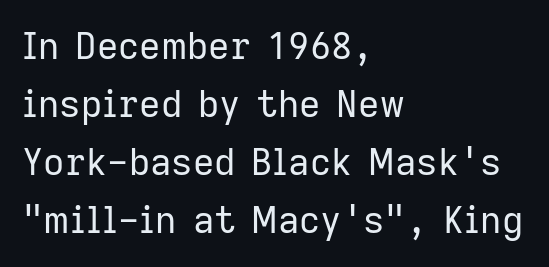
The image shows 37 px regular-weight sans-serif type, upright; set left-aligned, normal line spacing (1.57x), normal letter spacing, not underlined; low stroke contrast and a medium x-height.
